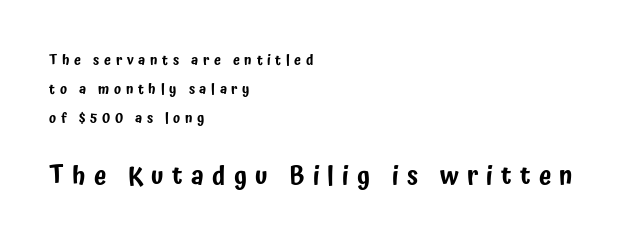
The image shows 25 px text type, upright; set left-aligned, loose line spacing (2.07x), unusually wide letter spacing (+0.33 em), not underlined; the second (bottom) block is 1.79x larger.
